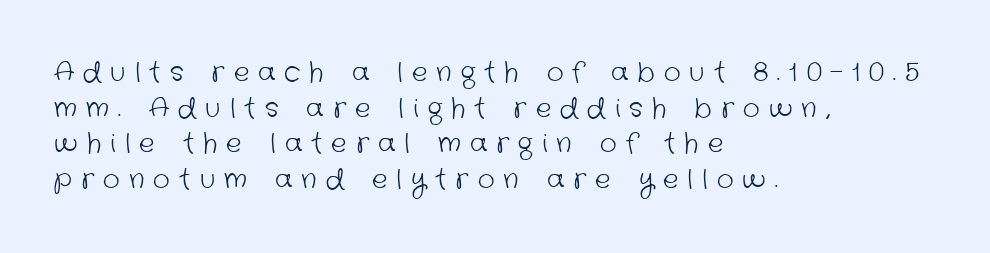
The rag falls on the right side of this text block. Nothing heavy about these letters — not bold at all. This sample uses expanded letter spacing, leaving extra air between glyphs. Just letters on the line, the space beneath them empty. Quick note: interline space is typical.
